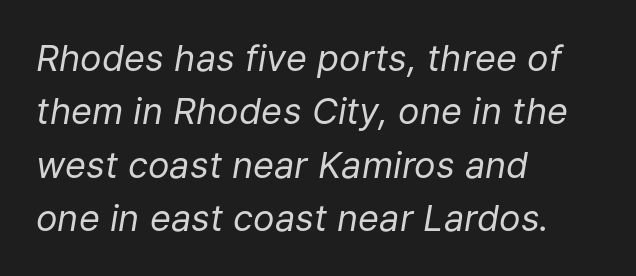
The image shows 36 px regular-weight type, italic (leaning right); set left-aligned, normal line spacing (1.48x), normal letter spacing, not underlined; low stroke contrast and a medium x-height.
